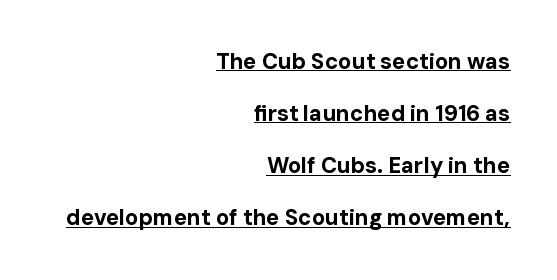
Q: Is the text bold? A: Yes.
Q: Is the text italic (slanted)? A: No, it is upright.
Q: Is the text underlined? A: Yes.
Q: How is the paragraph aligned? A: Right-aligned.
Q: Is the spacing between letters normal or unusually wide? A: Normal.
Q: Is the spacing between lines tight, normal or loose? A: Loose.
